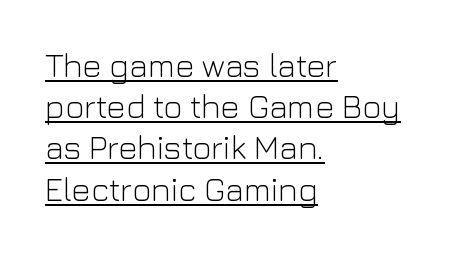
The text was rendered using a sans face with plain stroke endings. These lines are set flush left with a ragged right edge. In terms of leading, this rendering sits right in the middle. The passage shown has conventional tracking throughout.
